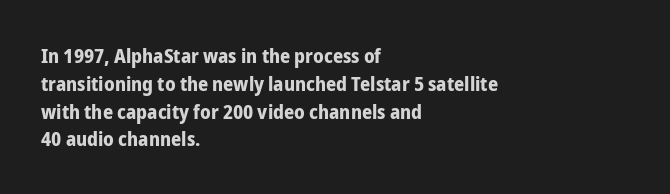
The image shows 20 px bold type, upright; set left-aligned, normal line spacing (1.39x), normal letter spacing, not underlined.
